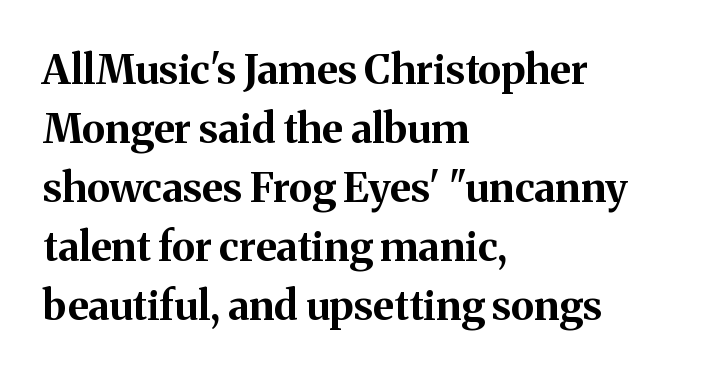
The image shows 41 px bold serif type, upright; set left-aligned, normal line spacing (1.44x), normal letter spacing, not underlined; medium stroke contrast and a medium x-height.
